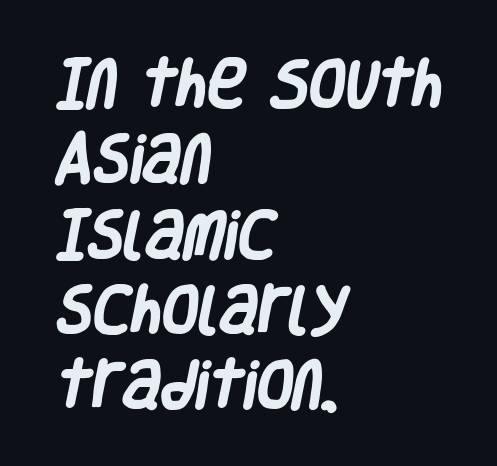
The image shows 53 px heavy, condensed sans-serif type; set left-aligned, normal line spacing (1.42x), normal letter spacing, not underlined; low stroke contrast and a large x-height.
